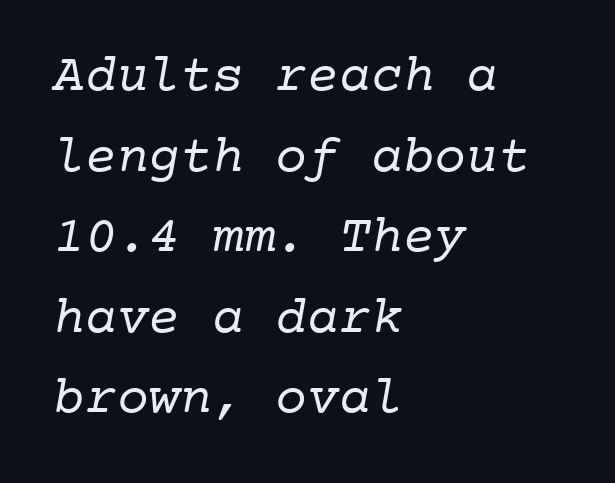
{"serif": "yes", "bold": "no", "weight": "regular", "width": "normal", "stroke_contrast": "low", "x_height": "medium", "monospaced": "yes", "underline": "no", "align": "left", "line_spacing": "normal", "line_spacing_ratio": 1.52, "letter_spacing": "normal", "letter_spacing_em": 0.0, "glyph_px": 53}
